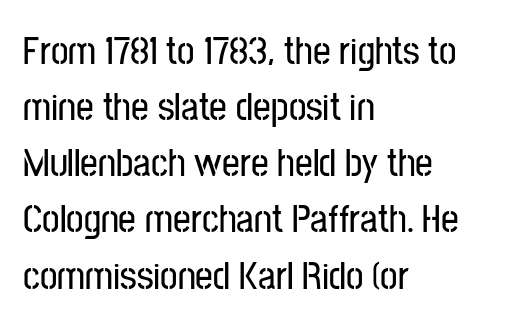
The image shows 39 px condensed sans-serif type, upright; set left-aligned, normal line spacing (1.44x), normal letter spacing, not underlined; low stroke contrast and a medium x-height.
